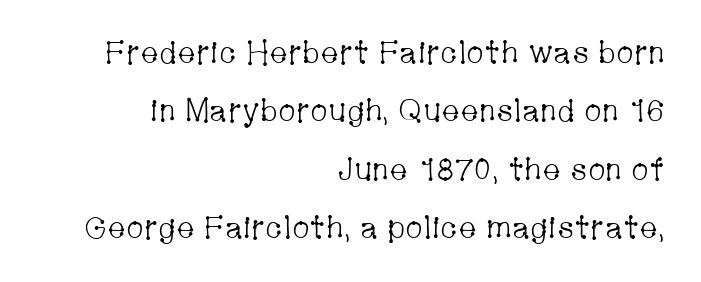
Q: Is the text bold? A: No.
Q: Is the text italic (slanted)? A: No, it is upright.
Q: Is the typeface a serif or a sans-serif typeface? A: Serif.
Q: Is the text underlined? A: No.
Q: How is the paragraph aligned? A: Right-aligned.
Q: Is the spacing between letters normal or unusually wide? A: Normal.
Q: Width (condensed, normal, or wide)? A: Condensed.
Q: Stroke contrast? A: Low.
Q: x-height? A: Medium.
Q: Monospaced? A: No.
